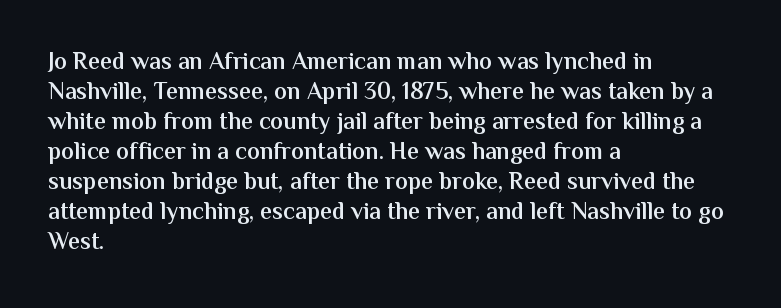
The image shows 24 px text type, upright; set left-aligned, normal line spacing (1.25x), normal letter spacing, not underlined.
